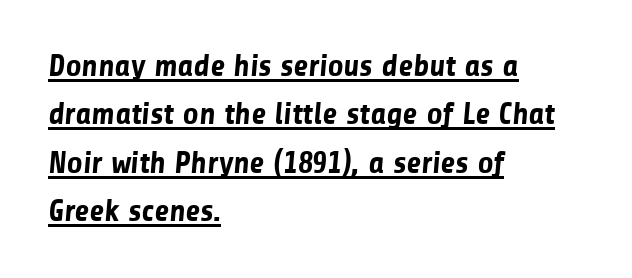
The image shows 31 px bold sans-serif type; set left-aligned, normal line spacing (1.56x), normal letter spacing, underlined; low stroke contrast and a medium x-height.
